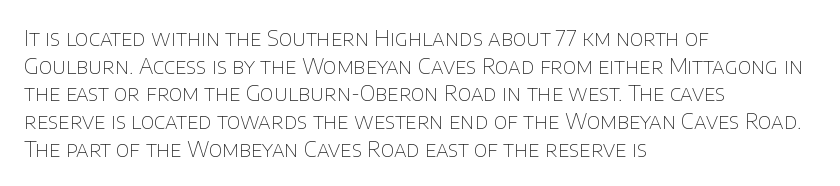
Every stem runs plumb, perpendicular to the baseline. Leftover space on each line is placed entirely after the last word. Check the space under the baseline: it is left empty. This reads as an unemphasized weight, regular at the heaviest. Caption: standard tracking, unaltered.
